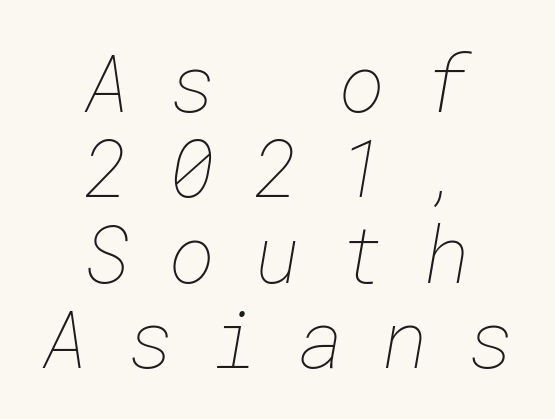
Q: Is the text bold? A: No.
Q: Is the text underlined? A: No.
Q: How is the paragraph aligned? A: Centered.
Q: Is the spacing between letters normal or unusually wide? A: Unusually wide.
Q: Is the spacing between lines tight, normal or loose? A: Tight.
Q: Width (condensed, normal, or wide)? A: Normal.
Q: Stroke contrast? A: Low.
Q: x-height? A: Medium.
